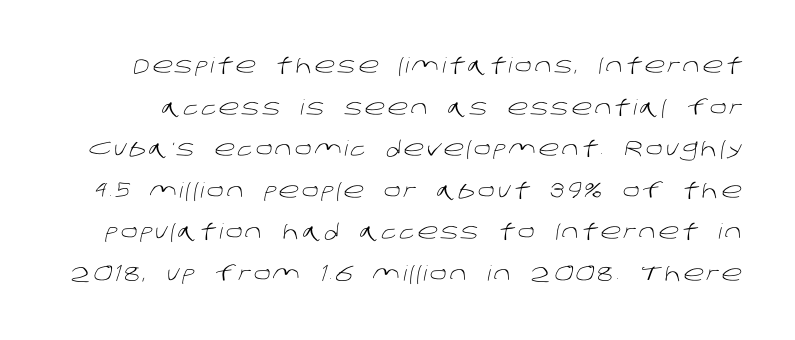
{"bold": "no", "underline": "no", "line_spacing": "loose", "line_spacing_ratio": 1.98, "glyph_px": 21}
